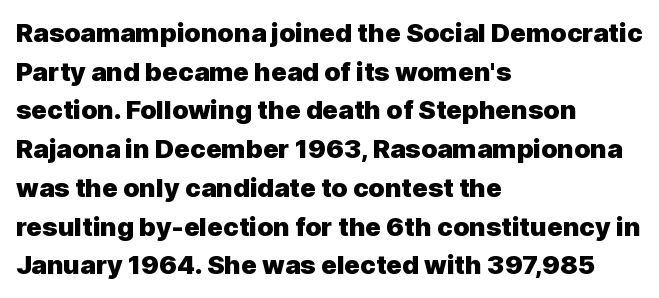
{"italic": "no", "bold": "yes", "underline": "no", "align": "left", "line_spacing": "normal", "line_spacing_ratio": 1.49, "letter_spacing": "normal", "letter_spacing_em": 0.0, "glyph_px": 26}
